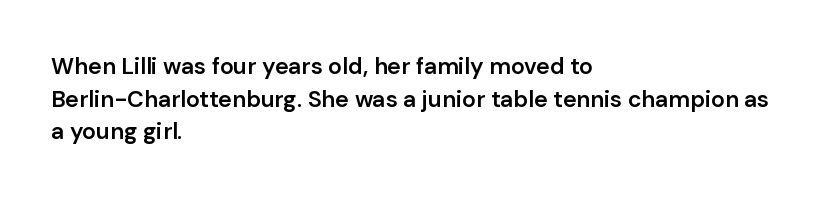
{"italic": "no", "bold": "semi", "underline": "no", "align": "left", "line_spacing": "normal", "line_spacing_ratio": 1.42, "letter_spacing": "normal", "letter_spacing_em": 0.0, "glyph_px": 23}
